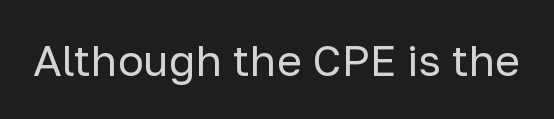
{"serif": "no", "italic": "no", "bold": "no", "weight": "regular", "width": "normal", "stroke_contrast": "low", "x_height": "medium", "monospaced": "no", "underline": "no", "letter_spacing": "normal", "letter_spacing_em": 0.0, "glyph_px": 43}
